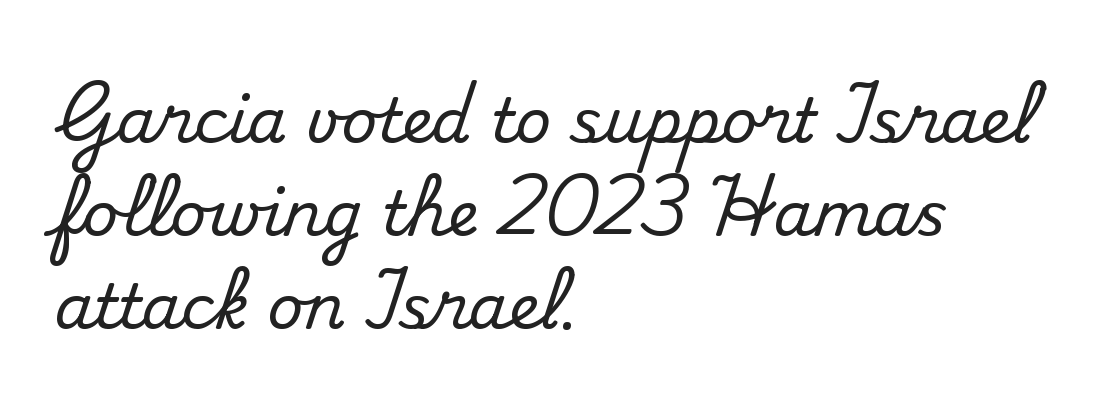
The image shows 62 px serif type; set left-aligned, normal line spacing (1.5x), normal letter spacing, not underlined; medium stroke contrast and a small x-height.
